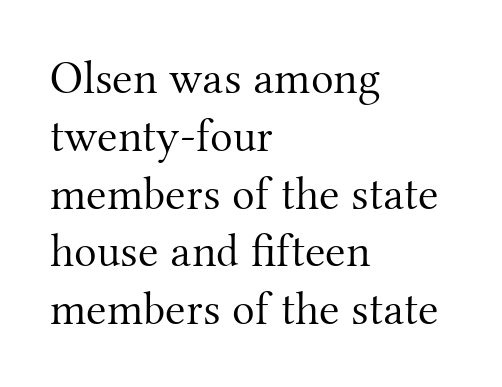
The image shows 47 px light serif type, upright; set left-aligned, line spacing 1.23x, normal letter spacing, not underlined; medium stroke contrast and a small x-height.
